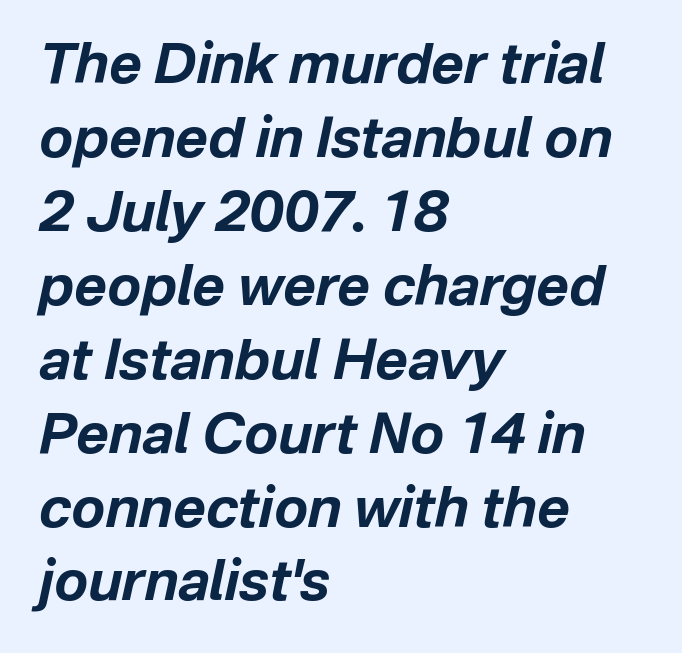
The image shows 56 px bold type, italic (leaning right); set left-aligned, normal line spacing (1.32x), normal letter spacing, not underlined; low stroke contrast and a medium x-height.
